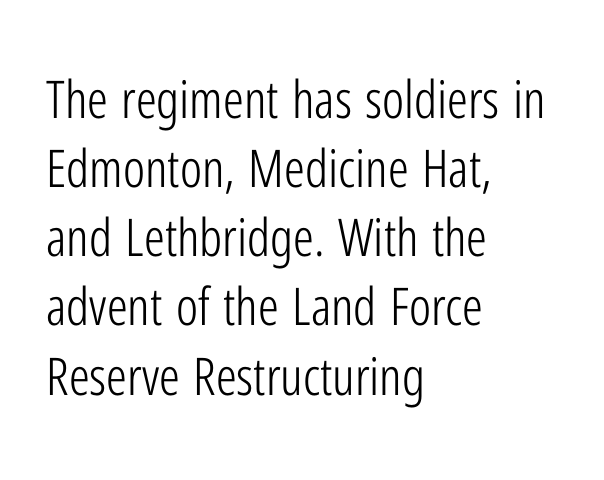
{"serif": "no", "italic": "no", "bold": "no", "weight": "light", "width": "condensed", "stroke_contrast": "low", "x_height": "medium", "monospaced": "no", "underline": "no", "align": "left", "line_spacing": "normal", "line_spacing_ratio": 1.33, "letter_spacing": "normal", "letter_spacing_em": 0.0, "glyph_px": 52}
